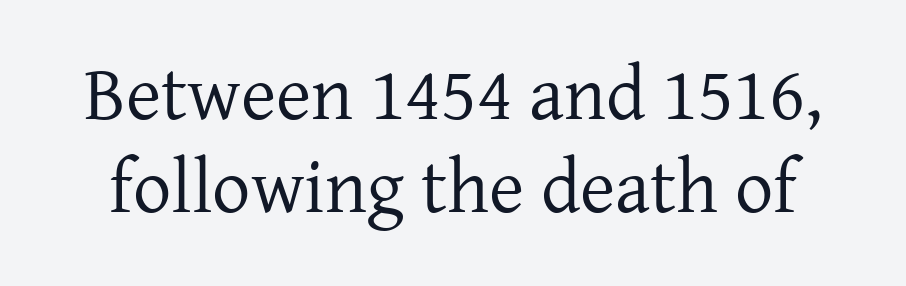
{"serif": "yes", "italic": "no", "bold": "no", "weight": "regular", "width": "normal", "stroke_contrast": "low", "x_height": "medium", "monospaced": "no", "underline": "no", "line_spacing_ratio": 1.22, "letter_spacing": "normal", "letter_spacing_em": 0.0, "glyph_px": 76}
